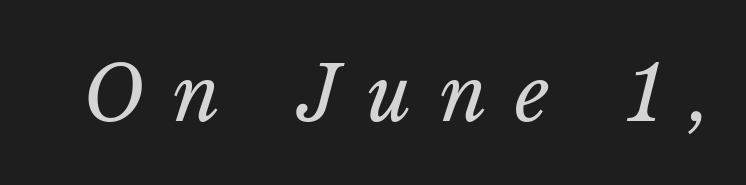
{"italic": "yes", "lean": "right", "slant_degrees": 14, "bold": "no", "weight": "regular", "width": "normal", "stroke_contrast": "low", "x_height": "medium", "monospaced": "no", "underline": "no", "letter_spacing": "wide", "letter_spacing_em": 0.38, "glyph_px": 75}
